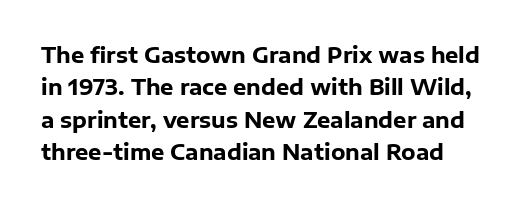
Unlike italic type, these characters show no tilt at all. Line starts are locked; line ends wander. Characters follow at the spacing the type designer built in. On the weight axis this lands at bold, roughly 700. The passage shown is not underscored anywhere.
